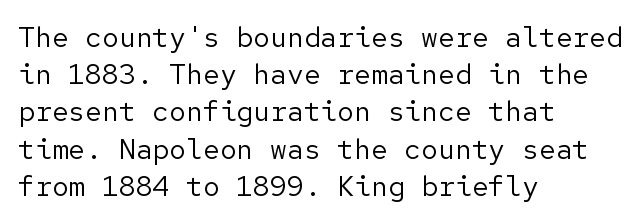
{"serif": "no", "italic": "no", "bold": "no", "weight": "regular", "width": "normal", "stroke_contrast": "low", "x_height": "medium", "underline": "no", "align": "left", "line_spacing": "normal", "line_spacing_ratio": 1.33, "letter_spacing": "normal", "letter_spacing_em": 0.0, "glyph_px": 28}
